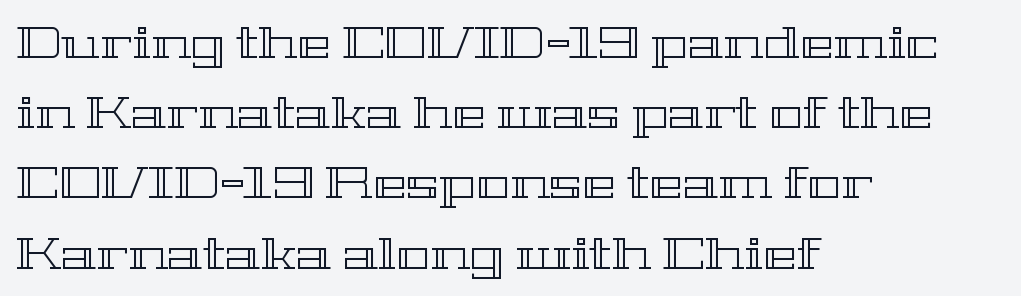
The line-height multiplier appears to be the usual default. Line starts are locked; line ends wander. The passage shown is typed in a proportional face where columns would drift. The passage shown is not underscored anywhere.
